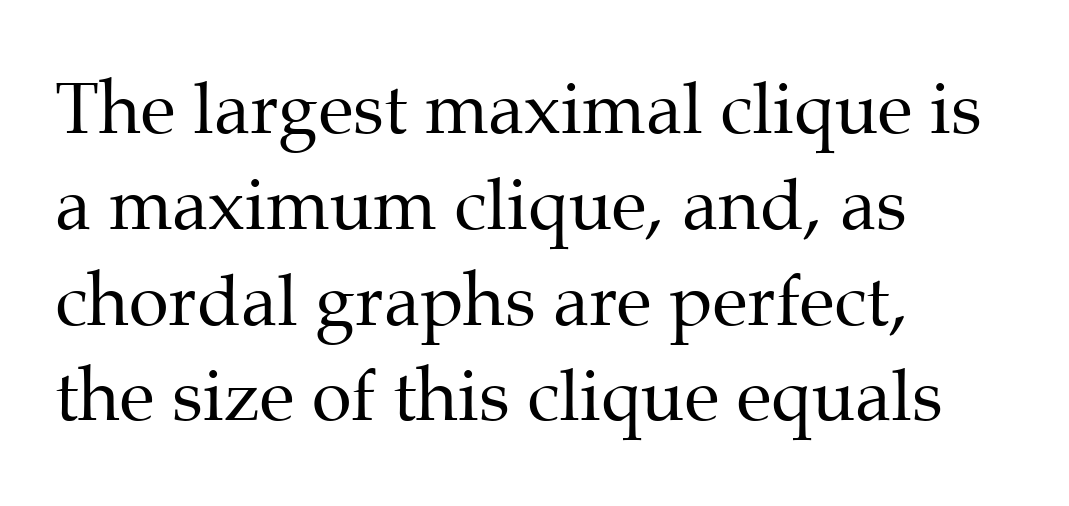
Q: Is the text bold? A: No.
Q: Is the text italic (slanted)? A: No, it is upright.
Q: Is the typeface a serif or a sans-serif typeface? A: Serif.
Q: Is the text underlined? A: No.
Q: How is the paragraph aligned? A: Left-aligned.
Q: Is the spacing between letters normal or unusually wide? A: Normal.
Q: Is the spacing between lines tight, normal or loose? A: Normal.
Q: Width (condensed, normal, or wide)? A: Normal.
Q: Stroke contrast? A: Medium.
Q: x-height? A: Medium.
Q: Monospaced? A: No.
